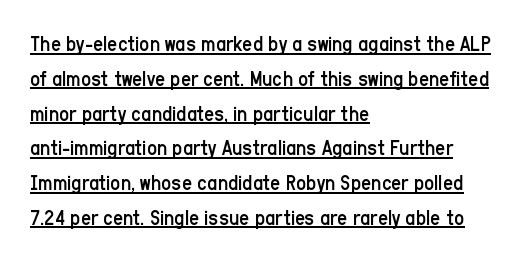
Q: Is the text bold? A: No.
Q: Is the text italic (slanted)? A: No, it is upright.
Q: Is the text underlined? A: Yes.
Q: How is the paragraph aligned? A: Left-aligned.
Q: Is the spacing between letters normal or unusually wide? A: Normal.
Q: Is the spacing between lines tight, normal or loose? A: Normal.
